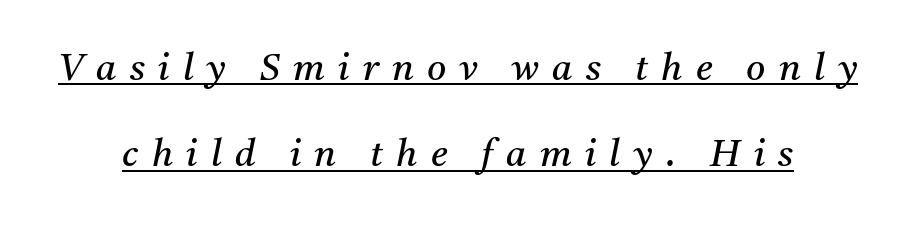
{"serif": "yes", "italic": "yes", "lean": "right", "slant_degrees": 11, "bold": "no", "weight": "regular", "width": "normal", "stroke_contrast": "medium", "x_height": "medium", "monospaced": "no", "underline": "yes", "line_spacing": "loose", "line_spacing_ratio": 2.33, "letter_spacing": "wide", "letter_spacing_em": 0.36, "glyph_px": 37}
